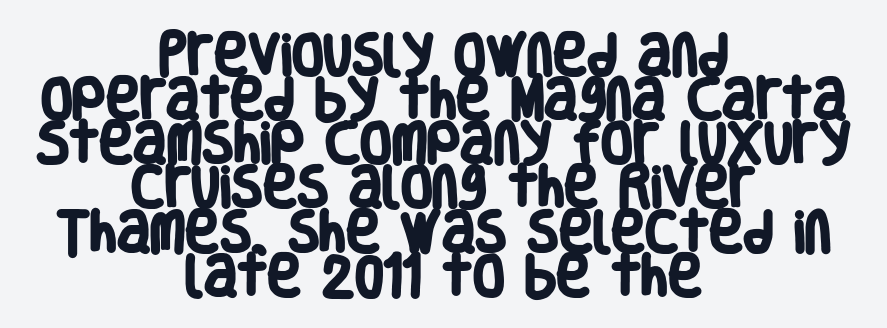
{"serif": "no", "bold": "yes", "weight": "heavy", "width": "condensed", "stroke_contrast": "low", "x_height": "large", "monospaced": "no", "underline": "no", "align": "center", "line_spacing": "tight", "line_spacing_ratio": 0.96, "letter_spacing": "normal", "letter_spacing_em": 0.0, "glyph_px": 46}
